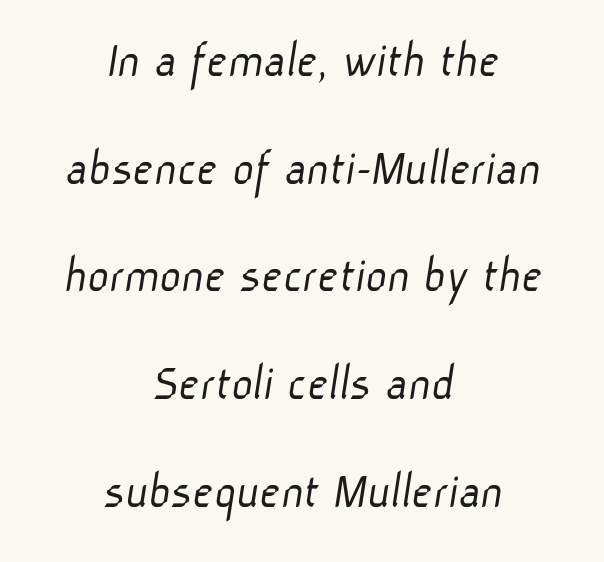
The image shows 52 px light sans-serif type; set centered, loose line spacing (2.07x), normal letter spacing, not underlined; low stroke contrast and a medium x-height.
